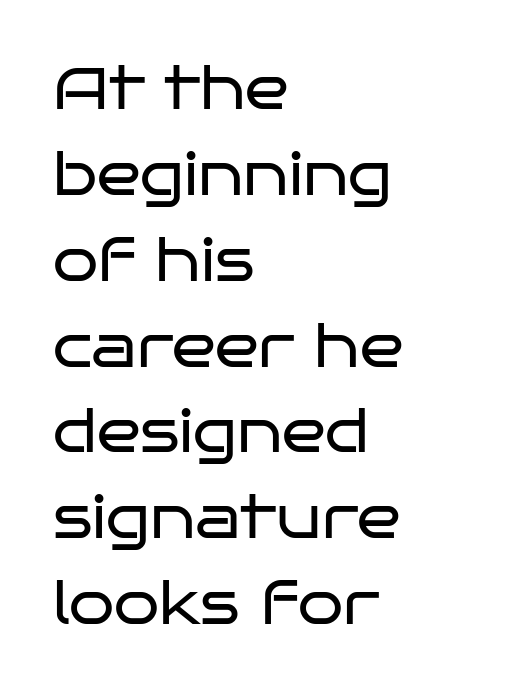
{"serif": "no", "italic": "no", "bold": "no", "weight": "regular", "width": "wide", "stroke_contrast": "low", "x_height": "large", "monospaced": "no", "underline": "no", "align": "left", "line_spacing": "normal", "line_spacing_ratio": 1.48, "letter_spacing": "normal", "letter_spacing_em": 0.0, "glyph_px": 58}
